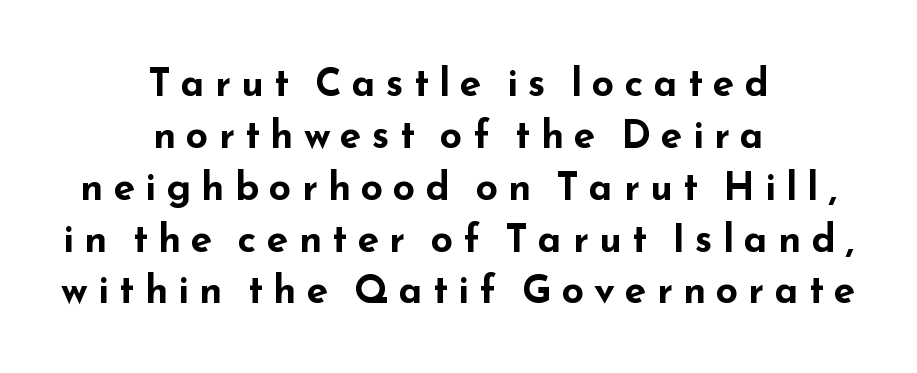
{"serif": "no", "italic": "no", "bold": "yes", "weight": "bold", "width": "wide", "stroke_contrast": "low", "x_height": "small", "monospaced": "no", "underline": "no", "align": "center", "line_spacing": "normal", "line_spacing_ratio": 1.33, "letter_spacing": "wide", "letter_spacing_em": 0.26, "glyph_px": 39}
